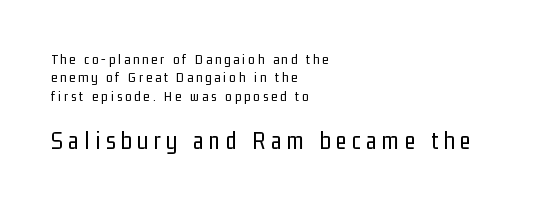
A quiet, ordinary-to-light weight characterises the typeface. Rule under the text: the space is simply empty. Quick note: not italic, upright. The paragraph shown leans on its left margin.
